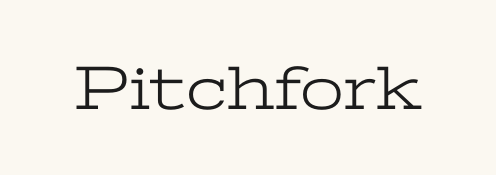
{"serif": "yes", "italic": "no", "bold": "no", "weight": "light", "width": "wide", "stroke_contrast": "low", "x_height": "medium", "monospaced": "no", "underline": "no", "letter_spacing": "normal", "letter_spacing_em": 0.0, "glyph_px": 63}
